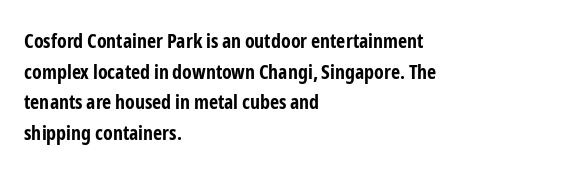
Q: Is the text bold? A: Yes.
Q: Is the text italic (slanted)? A: No, it is upright.
Q: Is the text underlined? A: No.
Q: How is the paragraph aligned? A: Left-aligned.
Q: Is the spacing between letters normal or unusually wide? A: Normal.
Q: Is the spacing between lines tight, normal or loose? A: Normal.
